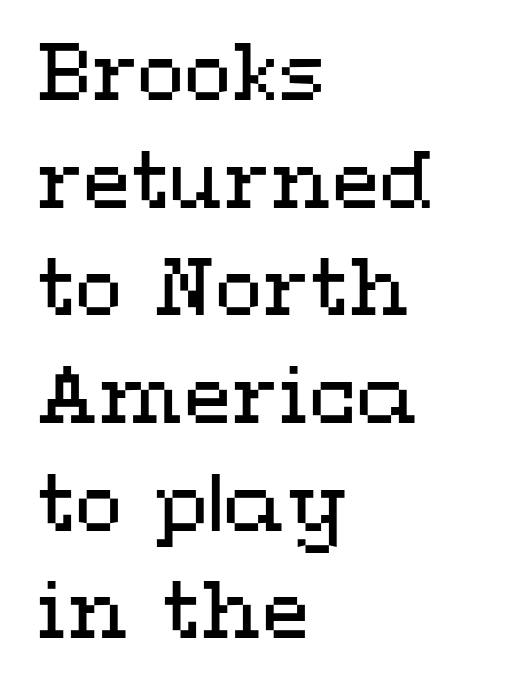
This sample uses an upright cut, with every glyph sitting square on the baseline. Interline gaps are of average width in this sample. Varying glyph widths throughout — classic text-font behaviour. Line beginnings align vertically; line endings do not. Descenders are the only things crossing below the line. A typesetter would call this zero additional tracking.
